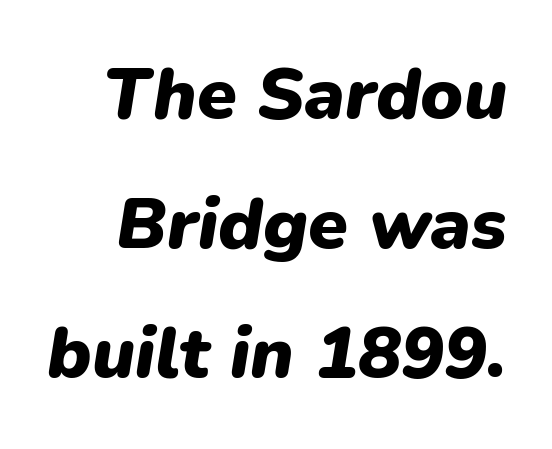
The image shows 72 px heavy type, italic (leaning right); set line spacing 1.8x, normal letter spacing, not underlined; low stroke contrast and a medium x-height.
